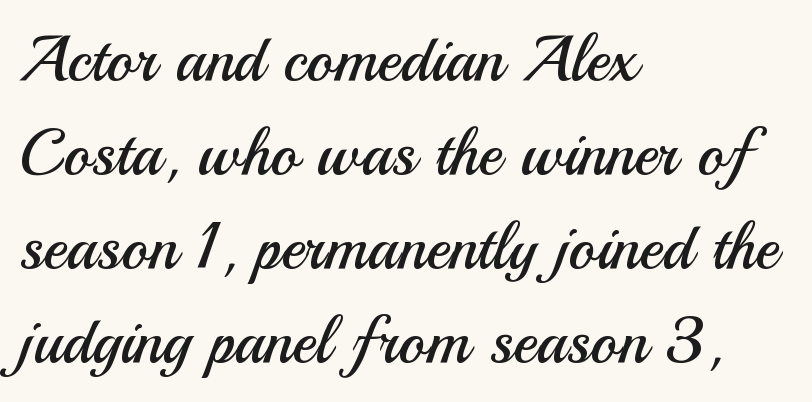
Q: Is the text bold? A: No.
Q: Is the text italic (slanted)? A: Yes.
Q: Is the typeface a serif or a sans-serif typeface? A: Sans-serif.
Q: Is the text underlined? A: No.
Q: How is the paragraph aligned? A: Left-aligned.
Q: Is the spacing between letters normal or unusually wide? A: Normal.
Q: Is the spacing between lines tight, normal or loose? A: Normal.
Q: Width (condensed, normal, or wide)? A: Normal.
Q: Stroke contrast? A: Medium.
Q: x-height? A: Small.
Q: Monospaced? A: No.
